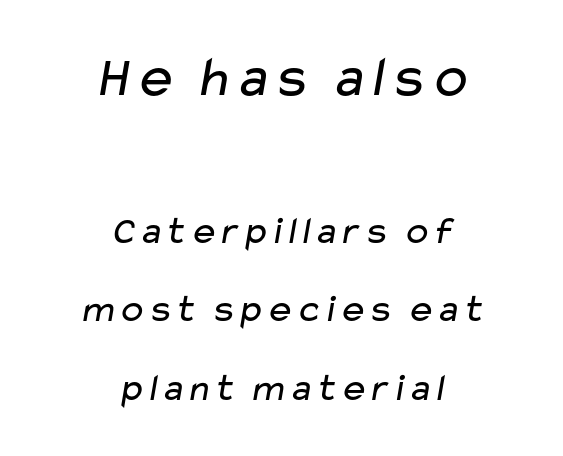
Type without underlining. A great deal of white space separates one row of letters from the next. Does the type have serifs? No, each stem ends abruptly. Scale decreases going downward across the two blocks. Line starts and ends both wander, symmetrically. The face used here is rendered with its standard letterfit.
